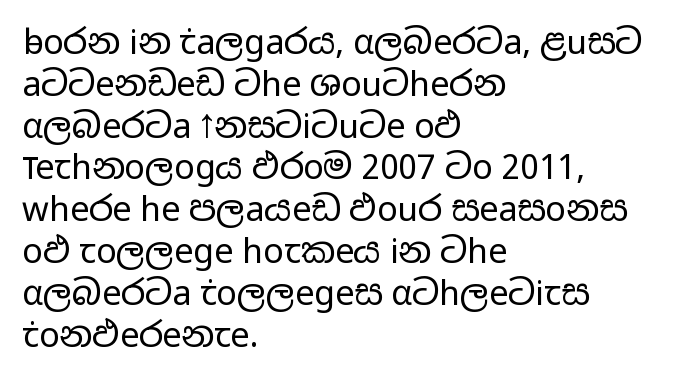
{"serif": "no", "italic": "no", "bold": "no", "weight": "regular", "width": "wide", "stroke_contrast": "low", "x_height": "medium", "monospaced": "no", "underline": "no", "align": "left", "line_spacing_ratio": 1.23, "letter_spacing": "normal", "letter_spacing_em": 0.0, "glyph_px": 34}
